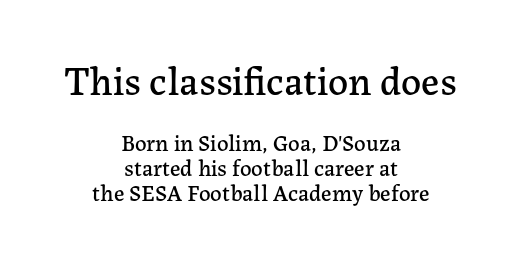
{"serif": "yes", "italic": "no", "width": "normal", "stroke_contrast": "low", "x_height": "medium", "monospaced": "no", "underline": "no", "align": "center", "line_spacing": "tight", "line_spacing_ratio": 1.08, "letter_spacing": "normal", "letter_spacing_em": 0.0, "larger_block": "first", "size_ratio": 1.74, "glyph_px": 40}
